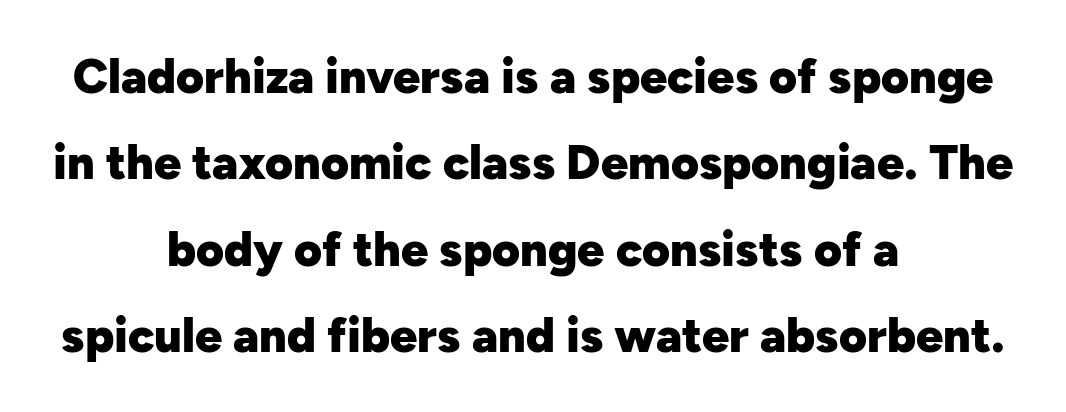
The axis of the letterforms is exactly vertical. What stands out about the letter spacing? Nothing — it is the standard amount. The letters advance in unequal steps, a hallmark of proportional type. Emphasis by weight is at full strength: bold. You can tell from the bare stems that sans-serif type was used. Alignment: centered.
